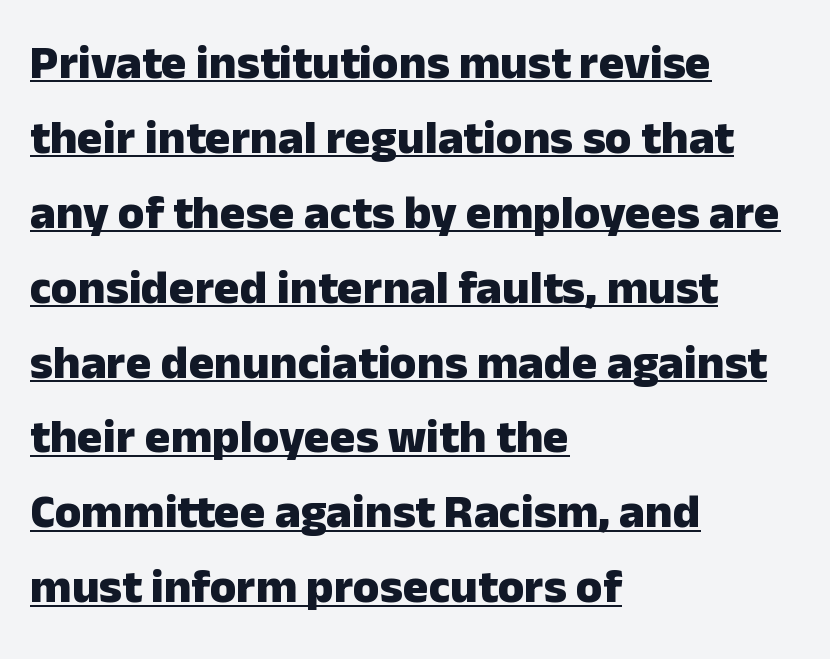
The image shows 48 px heavy sans-serif type, upright; set left-aligned, normal line spacing (1.56x), normal letter spacing, underlined; low stroke contrast and a medium x-height.
